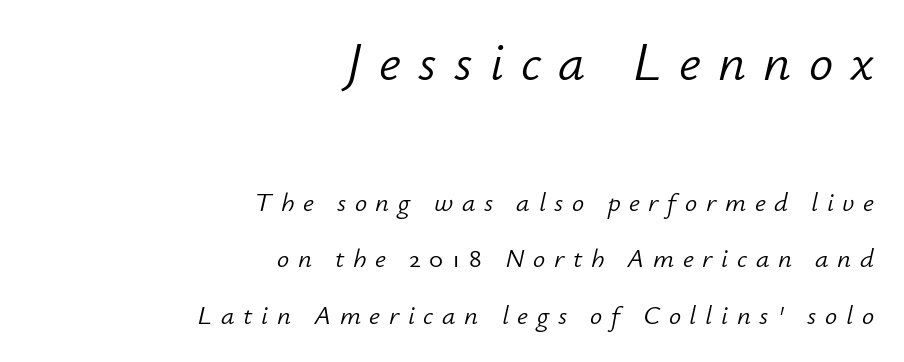
The image shows 54 px light type, italic (leaning right); set right-aligned, loose line spacing (2.09x), unusually wide letter spacing (+0.32 em), not underlined; the first (top) block is 2.0x larger; low stroke contrast and a small x-height.
